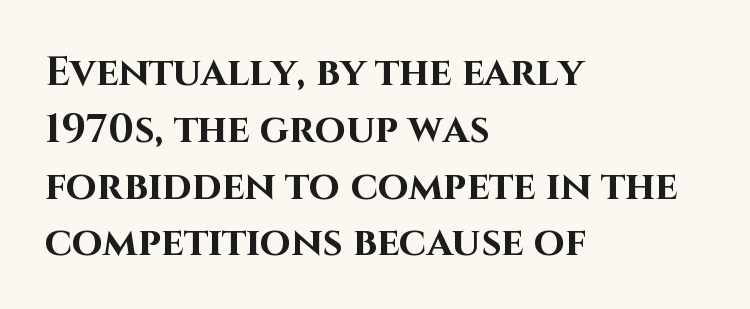
Each letter's strokes conclude bluntly, with no projecting serifs. You could not count columns in this text — the font is proportionally spaced. Reading down the column, the eye jumps a familiar distance to each next line. Just letters on the line, the space beneath them empty. The lines in this sample share a left origin and differ only in where they stop. Chunky letters — that's bold for sure.
